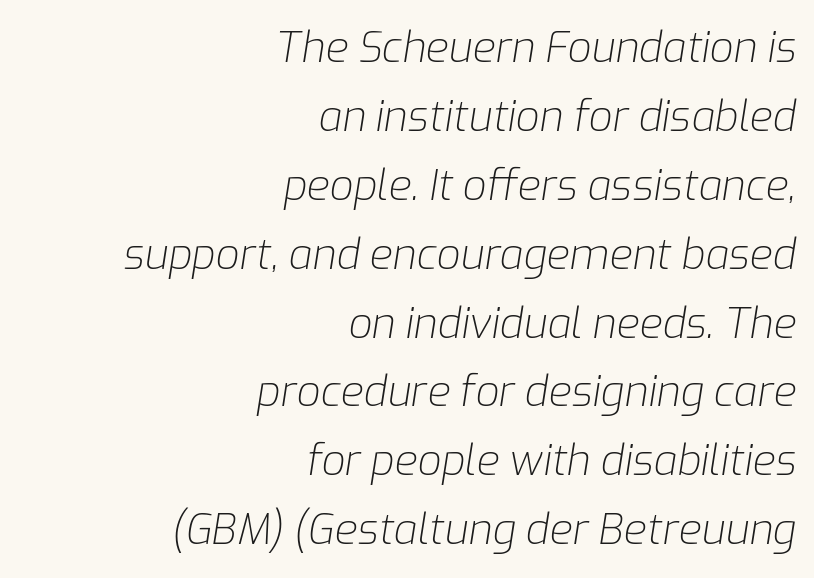
{"italic": "yes", "lean": "right", "slant_degrees": 9, "bold": "no", "weight": "light", "width": "normal", "stroke_contrast": "low", "x_height": "medium", "monospaced": "no", "underline": "no", "align": "right", "line_spacing": "normal", "line_spacing_ratio": 1.64, "letter_spacing": "normal", "letter_spacing_em": 0.0, "glyph_px": 42}
